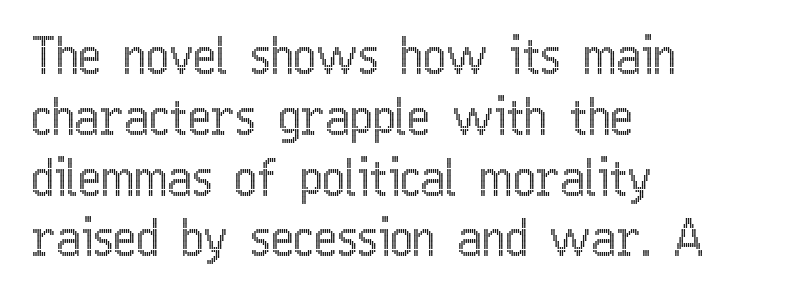
Q: Is the text italic (slanted)? A: No, it is upright.
Q: Is the text underlined? A: No.
Q: How is the paragraph aligned? A: Left-aligned.
Q: Is the spacing between letters normal or unusually wide? A: Normal.
Q: Width (condensed, normal, or wide)? A: Condensed.
Q: x-height? A: Medium.
Q: Monospaced? A: No.
